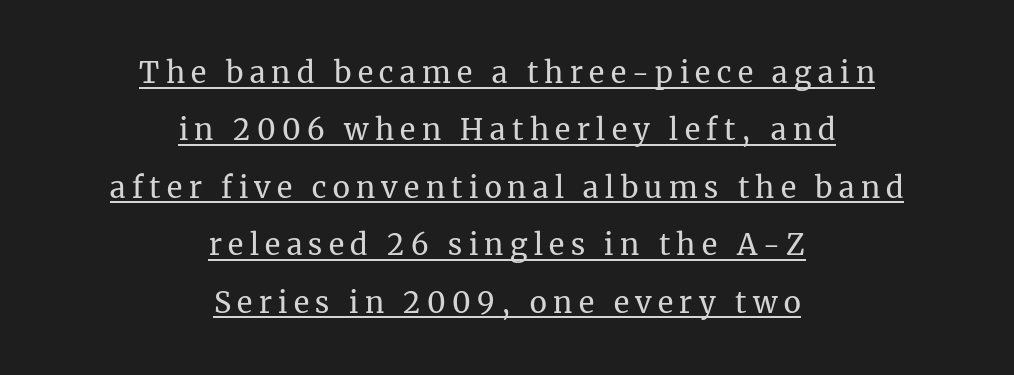
{"serif": "yes", "italic": "no", "bold": "no", "weight": "regular", "width": "normal", "stroke_contrast": "medium", "x_height": "medium", "monospaced": "no", "underline": "yes", "align": "center", "line_spacing": "loose", "line_spacing_ratio": 1.98, "letter_spacing": "wide", "letter_spacing_em": 0.22, "glyph_px": 29}
